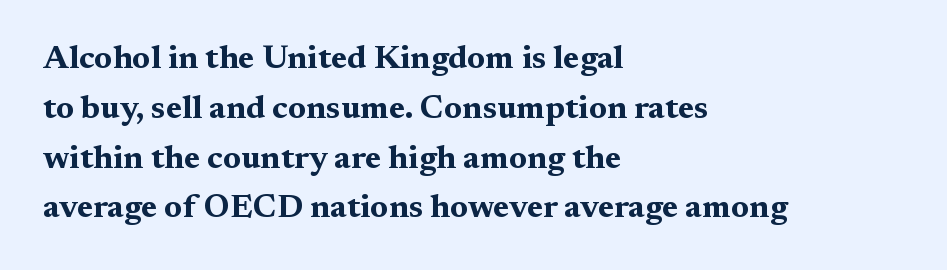
{"serif": "yes", "italic": "no", "bold": "yes", "weight": "bold", "width": "wide", "stroke_contrast": "medium", "x_height": "medium", "monospaced": "no", "underline": "no", "align": "left", "line_spacing": "normal", "line_spacing_ratio": 1.51, "letter_spacing": "normal", "letter_spacing_em": 0.0, "glyph_px": 33}
